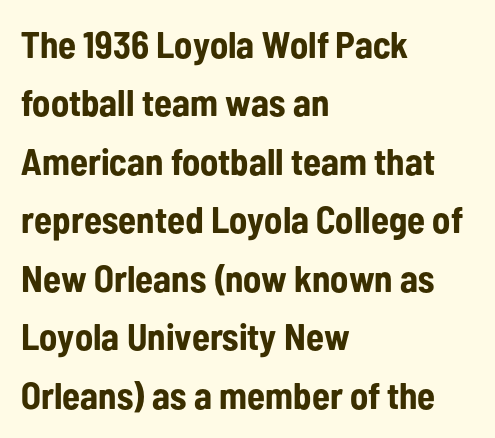
This rendering employs a face without finishing strokes, i.e., a sans-serif. Look at the tracking — it's just the regular setting, nothing added. Horizontally, the lines are justified to the leading edge only. These lines carry a lot of weight — the face is fully bold. Character widths vary here, with narrow letters taking less room than wide ones. A roman cut, with each character standing at attention.
